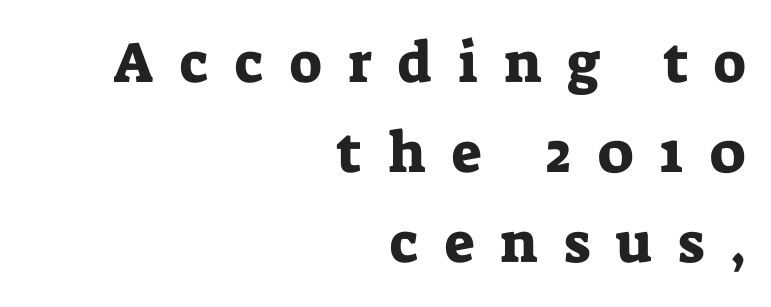
{"serif": "yes", "italic": "no", "width": "normal", "stroke_contrast": "low", "x_height": "medium", "monospaced": "no", "underline": "no", "align": "right", "line_spacing": "normal", "line_spacing_ratio": 1.58, "letter_spacing": "wide", "letter_spacing_em": 0.46, "glyph_px": 57}
